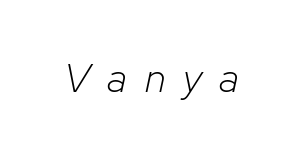
Q: Is the text bold? A: No.
Q: Is the text italic (slanted)? A: Yes, it leans right by about 12 degrees.
Q: Is the text underlined? A: No.
Q: Is the spacing between letters normal or unusually wide? A: Unusually wide.
Q: Width (condensed, normal, or wide)? A: Normal.
Q: Stroke contrast? A: Low.
Q: x-height? A: Medium.
Q: Monospaced? A: No.
